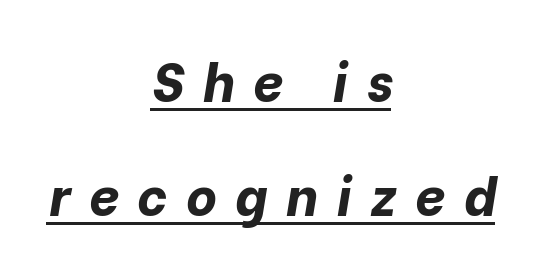
Q: Is the text bold? A: Yes.
Q: Is the text italic (slanted)? A: Yes, it leans right by about 10 degrees.
Q: Is the text underlined? A: Yes.
Q: How is the paragraph aligned? A: Centered.
Q: Is the spacing between letters normal or unusually wide? A: Unusually wide.
Q: Is the spacing between lines tight, normal or loose? A: Loose.
Q: Width (condensed, normal, or wide)? A: Normal.
Q: Stroke contrast? A: Low.
Q: x-height? A: Medium.
Q: Monospaced? A: No.
